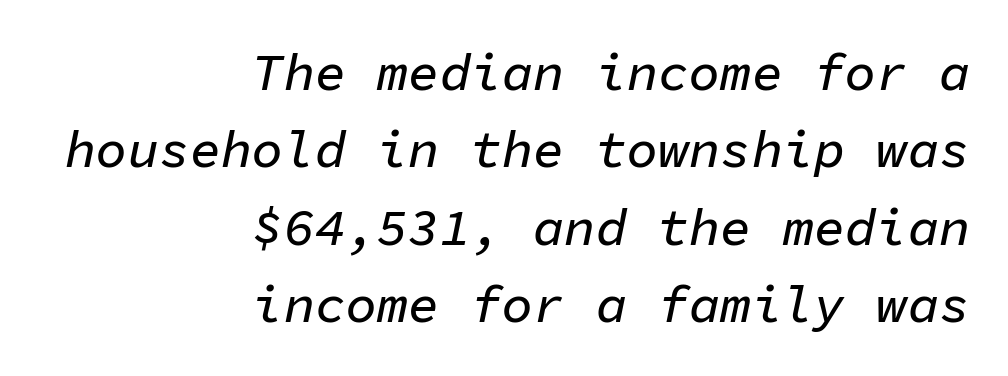
Q: Is the text italic (slanted)? A: Yes, it leans right by about 11 degrees.
Q: Is the text underlined? A: No.
Q: How is the paragraph aligned? A: Right-aligned.
Q: Is the spacing between letters normal or unusually wide? A: Normal.
Q: Is the spacing between lines tight, normal or loose? A: Normal.
Q: Width (condensed, normal, or wide)? A: Normal.
Q: Stroke contrast? A: Low.
Q: x-height? A: Medium.
Q: Monospaced? A: Yes.
